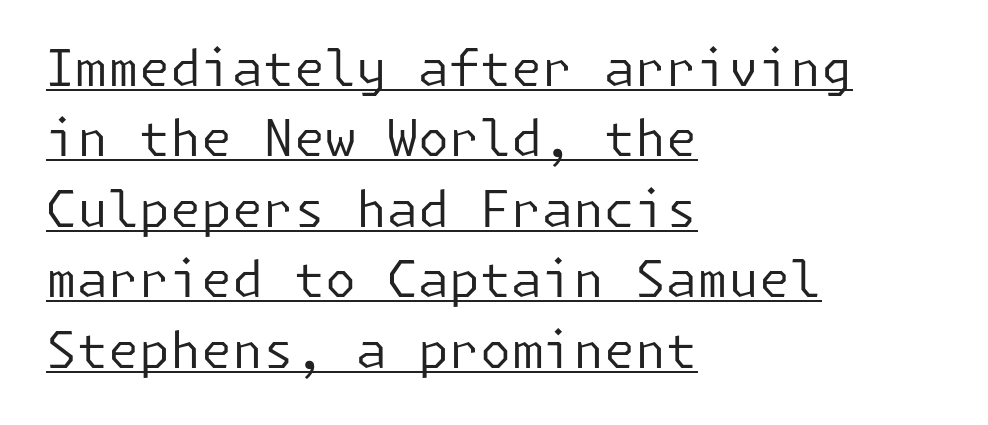
The image shows 50 px regular-weight sans-serif type, upright; set left-aligned, normal line spacing (1.41x), normal letter spacing, underlined; low stroke contrast and a medium x-height.
